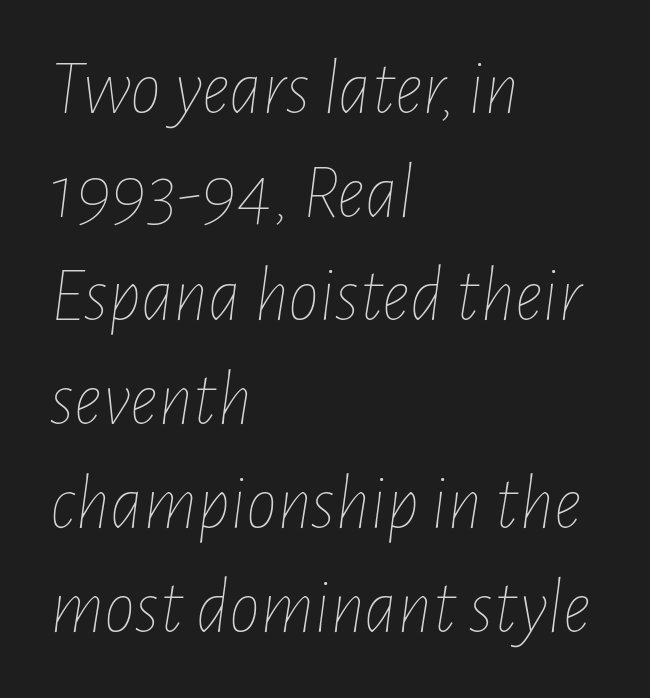
The image shows 78 px thin, condensed type, italic (leaning right); set left-aligned, normal line spacing (1.33x), normal letter spacing, not underlined; low stroke contrast and a medium x-height.
